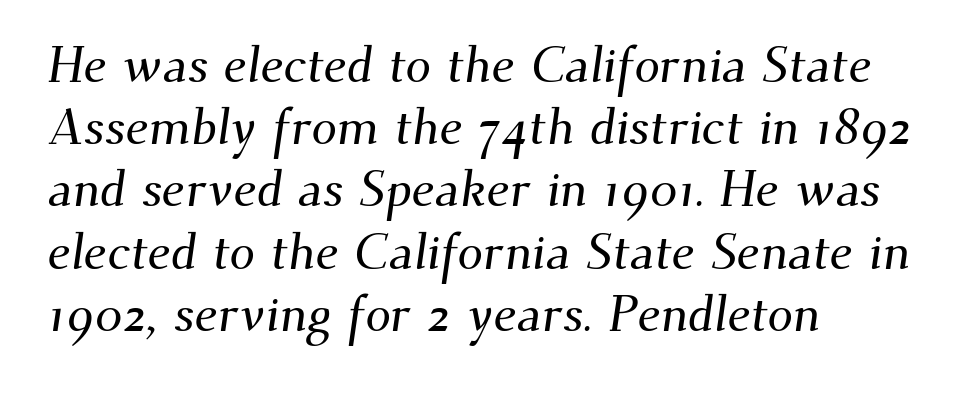
Q: Is the typeface a serif or a sans-serif typeface? A: Serif.
Q: Is the text underlined? A: No.
Q: How is the paragraph aligned? A: Left-aligned.
Q: Is the spacing between letters normal or unusually wide? A: Normal.
Q: Width (condensed, normal, or wide)? A: Normal.
Q: Stroke contrast? A: Medium.
Q: x-height? A: Small.
Q: Monospaced? A: No.
